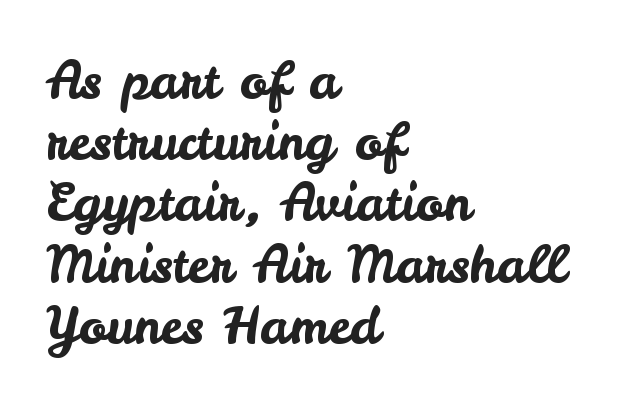
Q: Is the text italic (slanted)? A: Yes.
Q: Is the typeface a serif or a sans-serif typeface? A: Sans-serif.
Q: Is the text underlined? A: No.
Q: How is the paragraph aligned? A: Left-aligned.
Q: Is the spacing between letters normal or unusually wide? A: Normal.
Q: Width (condensed, normal, or wide)? A: Normal.
Q: Stroke contrast? A: Low.
Q: x-height? A: Small.
Q: Monospaced? A: No.
